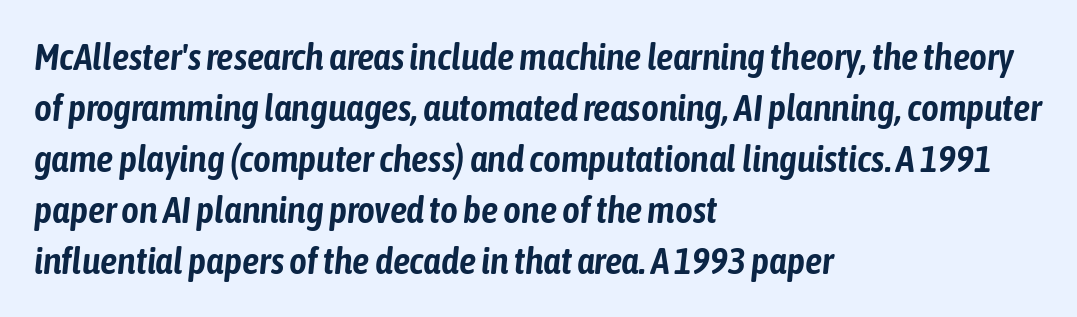
Q: Is the text italic (slanted)? A: Yes, it leans right by about 6 degrees.
Q: Is the text underlined? A: No.
Q: How is the paragraph aligned? A: Left-aligned.
Q: Is the spacing between letters normal or unusually wide? A: Normal.
Q: Is the spacing between lines tight, normal or loose? A: Normal.
Q: Width (condensed, normal, or wide)? A: Condensed.
Q: Stroke contrast? A: Low.
Q: x-height? A: Medium.
Q: Monospaced? A: No.
